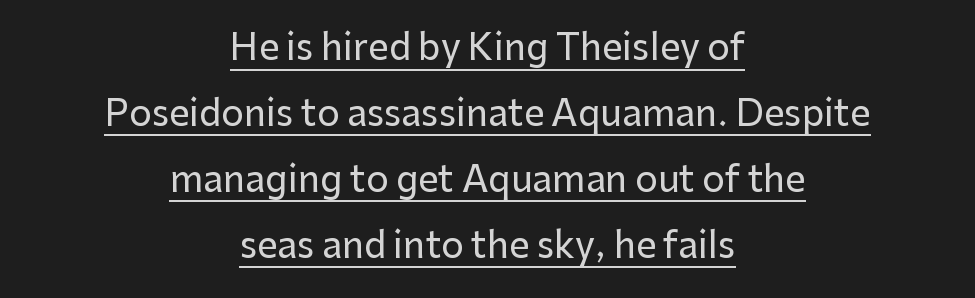
The image shows 36 px sans-serif type, upright; set centered, line spacing 1.83x, normal letter spacing, underlined; low stroke contrast and a medium x-height.
